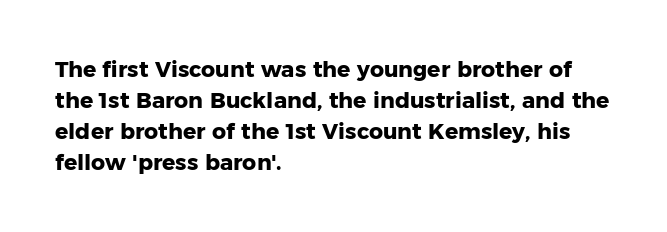
{"italic": "no", "bold": "yes", "underline": "no", "align": "left", "line_spacing": "normal", "line_spacing_ratio": 1.41, "letter_spacing": "normal", "letter_spacing_em": 0.0, "glyph_px": 22}
